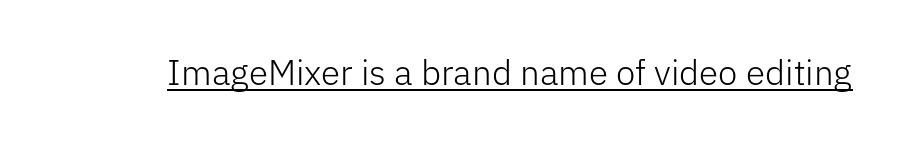
Q: Is the text bold? A: No.
Q: Is the text italic (slanted)? A: No, it is upright.
Q: Is the typeface a serif or a sans-serif typeface? A: Sans-serif.
Q: Is the text underlined? A: Yes.
Q: Is the spacing between letters normal or unusually wide? A: Normal.
Q: Width (condensed, normal, or wide)? A: Normal.
Q: Stroke contrast? A: Low.
Q: x-height? A: Medium.
Q: Monospaced? A: No.
